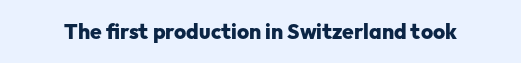
The letterforms sit shoulder to shoulder at normal distance. These lines were composed using upright roman letters. Check the space under the baseline: it is left empty. The sample has been set heavy, in full bold.
